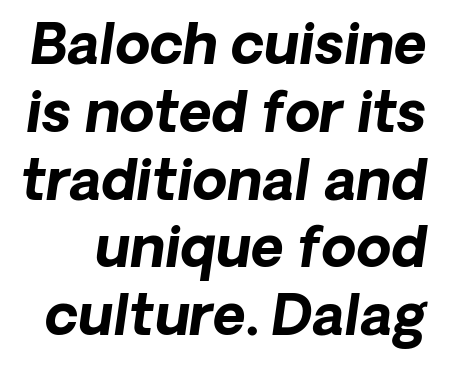
{"italic": "yes", "lean": "right", "slant_degrees": 8, "bold": "yes", "weight": "bold", "width": "normal", "stroke_contrast": "low", "x_height": "medium", "monospaced": "no", "underline": "no", "line_spacing_ratio": 1.21, "letter_spacing": "normal", "letter_spacing_em": 0.0, "glyph_px": 56}
